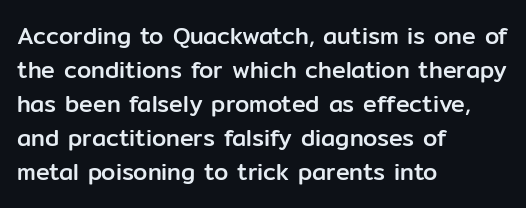
The image shows 23 px text type, upright; set left-aligned, normal line spacing (1.48x), normal letter spacing, not underlined.
